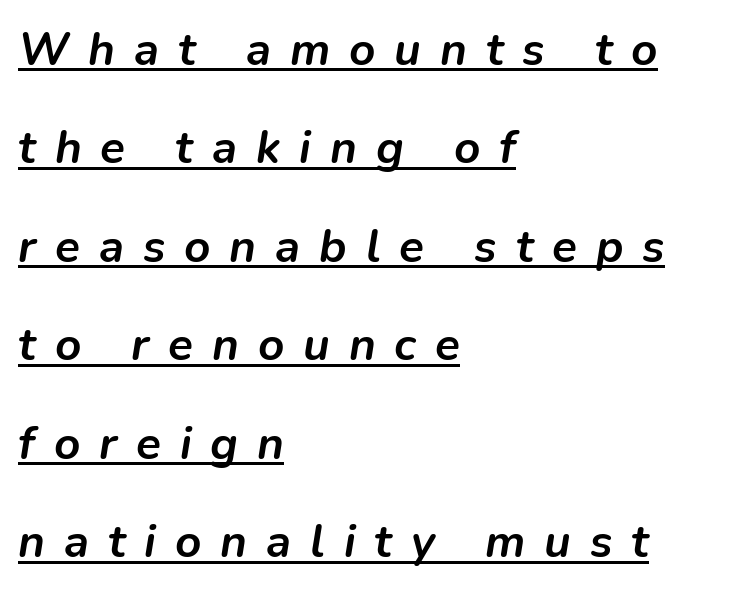
Q: Is the text bold? A: Yes.
Q: Is the text italic (slanted)? A: Yes, it leans right by about 9 degrees.
Q: Is the text underlined? A: Yes.
Q: How is the paragraph aligned? A: Left-aligned.
Q: Is the spacing between letters normal or unusually wide? A: Unusually wide.
Q: Is the spacing between lines tight, normal or loose? A: Loose.
Q: Width (condensed, normal, or wide)? A: Normal.
Q: Stroke contrast? A: Low.
Q: x-height? A: Medium.
Q: Monospaced? A: No.
